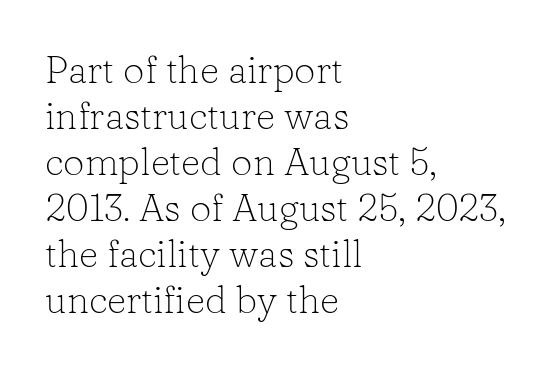
{"serif": "yes", "italic": "no", "bold": "no", "weight": "light", "width": "normal", "stroke_contrast": "low", "x_height": "medium", "monospaced": "no", "underline": "no", "align": "left", "line_spacing_ratio": 1.21, "letter_spacing": "normal", "letter_spacing_em": 0.0, "glyph_px": 38}
